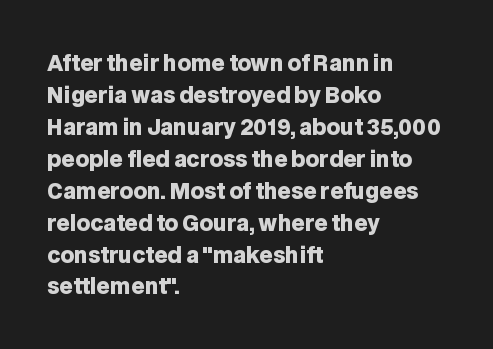
The image shows 21 px bold type, upright; set left-aligned, normal line spacing (1.52x), normal letter spacing, not underlined.
